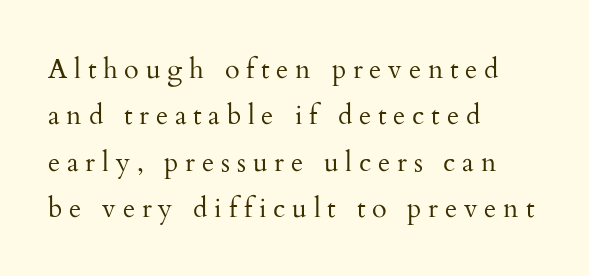
Q: Is the text bold? A: No.
Q: Is the text italic (slanted)? A: No, it is upright.
Q: Is the text underlined? A: No.
Q: How is the paragraph aligned? A: Left-aligned.
Q: Is the spacing between letters normal or unusually wide? A: Unusually wide.
